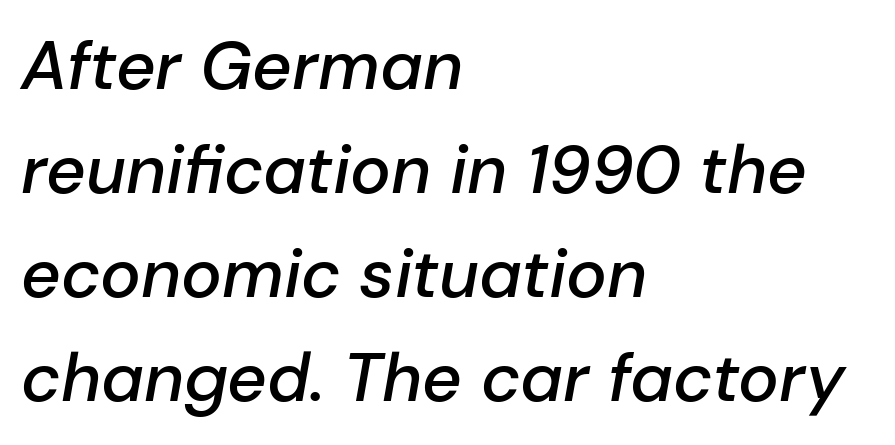
Inter-character spacing is left at the font's built-in metrics. The space beneath each line is pristine and unruled. The lines in this sample share a left origin and differ only in where they stop. Emphasis-style slanted type is in use. Varying glyph widths throughout — classic text-font behaviour.
